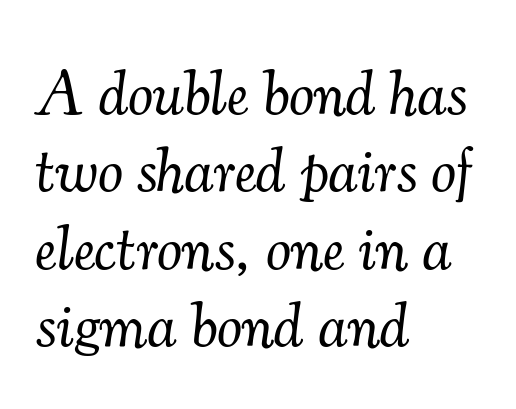
{"serif": "yes", "italic": "yes", "lean": "right", "slant_degrees": 7, "bold": "no", "weight": "light", "width": "normal", "stroke_contrast": "medium", "x_height": "small", "monospaced": "no", "underline": "no", "align": "left", "line_spacing_ratio": 1.23, "letter_spacing": "normal", "letter_spacing_em": 0.0, "glyph_px": 63}
